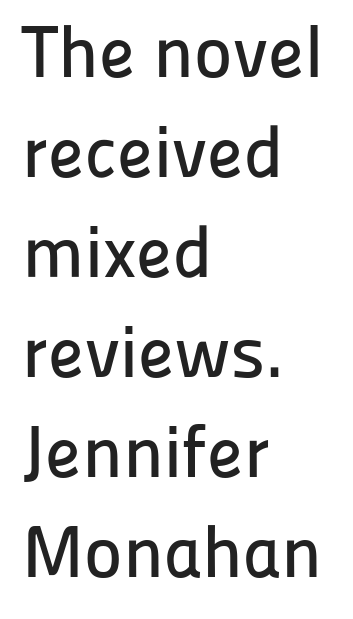
Reading down the block, your eye returns to a fixed left position each line. Is the letter spacing exaggerated? No — it looks like the ordinary default. Do the characters align in a grid? No, the font is proportional. The lettering holds an erect, upright posture throughout. Type style note: lacks serifs. Nobody drew a line under any word here.
